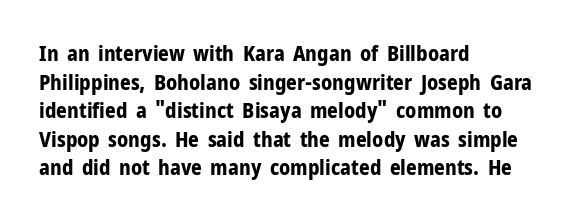
The image shows 21 px bold type, upright; set left-aligned, normal line spacing (1.36x), normal letter spacing, not underlined.
